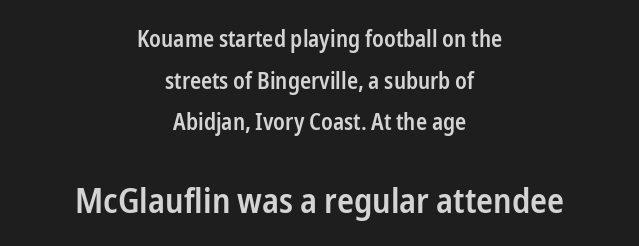
Quick note: underline off. The sample has been set in demibold, a notch under bold. Notice how the stems are strictly vertical — no italics here. The passage is arranged like a title page — every line centered.
